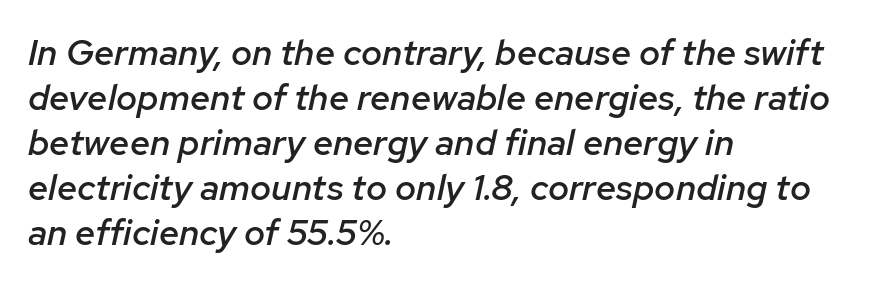
{"italic": "yes", "lean": "right", "slant_degrees": 12, "bold": "semi", "weight": "semibold", "width": "normal", "stroke_contrast": "low", "x_height": "medium", "monospaced": "no", "underline": "no", "align": "left", "line_spacing": "normal", "line_spacing_ratio": 1.25, "letter_spacing": "normal", "letter_spacing_em": 0.0, "glyph_px": 36}
